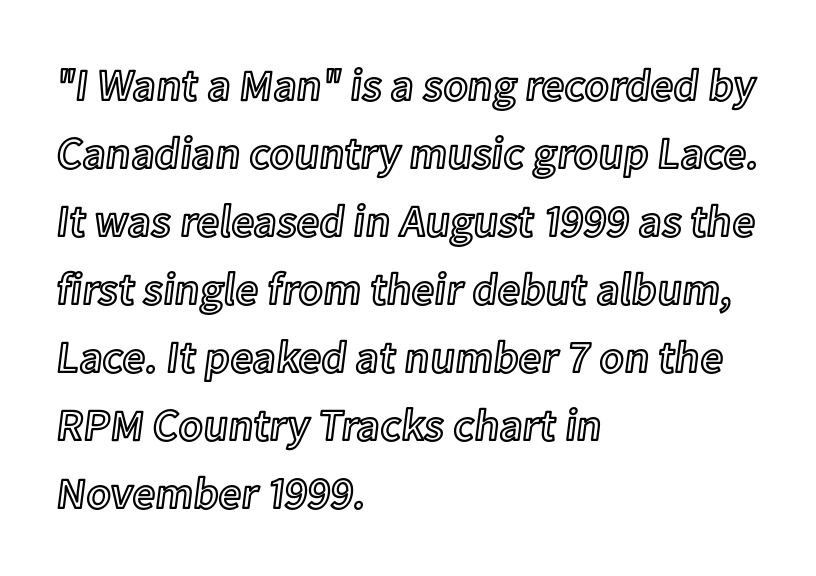
Regarding leading, the lines here are spaced in the standard way. Unmarked baselines from the first word to the last. Horizontal alignment here is leftward, the default for most running prose. You could not count columns in this text — the font is proportionally spaced. The type is set solid horizontally, with unmodified tracking.
